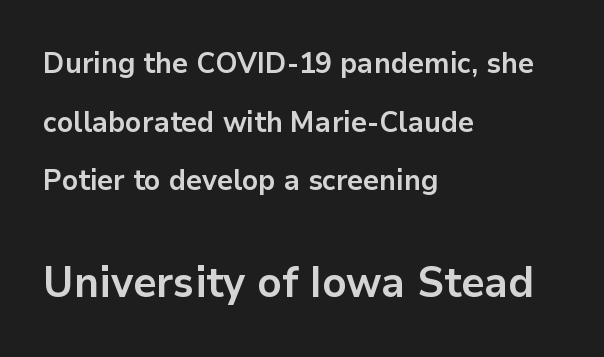
Q: Is the text bold? A: Yes.
Q: Is the text italic (slanted)? A: No, it is upright.
Q: Is the typeface a serif or a sans-serif typeface? A: Sans-serif.
Q: Is the text underlined? A: No.
Q: How is the paragraph aligned? A: Left-aligned.
Q: Is the spacing between letters normal or unusually wide? A: Normal.
Q: Is the spacing between lines tight, normal or loose? A: Loose.
Q: Which block of text is set in a larger size, the first (top) or the second (bottom)? A: The second (bottom) one.
Q: Width (condensed, normal, or wide)? A: Normal.
Q: Stroke contrast? A: Low.
Q: x-height? A: Medium.
Q: Monospaced? A: No.
